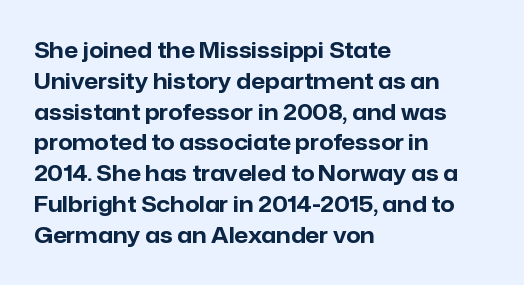
No italicization has been applied; the sample stays upright. The line-height multiplier appears to be the usual default. The face used here has the dense, thick strokes of a bold. Clear beneath every line of the passage. Each word holds together tightly as a unit, with standard inter-letter gaps. The typesetter chose a ragged-right arrangement here.
